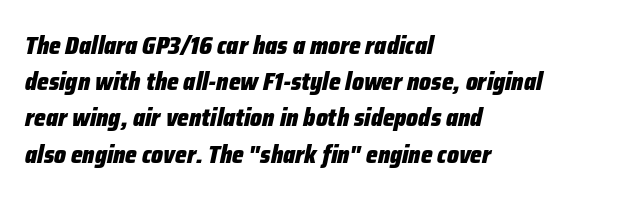
{"italic": "yes", "lean": "right", "slant_degrees": 12, "bold": "yes", "underline": "no", "align": "left", "line_spacing": "normal", "line_spacing_ratio": 1.45, "letter_spacing": "normal", "letter_spacing_em": 0.0, "glyph_px": 25}
